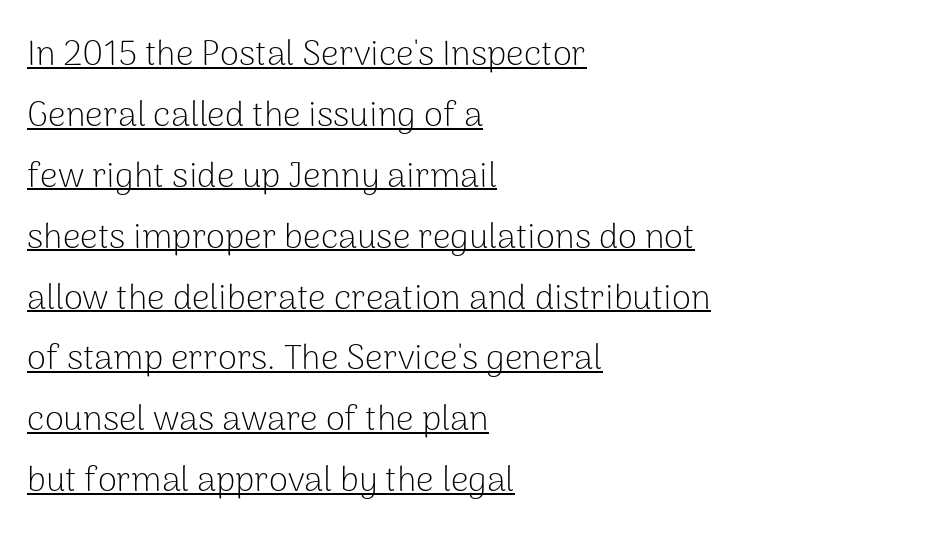
{"serif": "no", "italic": "no", "bold": "no", "weight": "light", "width": "normal", "stroke_contrast": "low", "x_height": "medium", "monospaced": "no", "underline": "yes", "align": "left", "line_spacing_ratio": 1.74, "letter_spacing": "normal", "letter_spacing_em": 0.0, "glyph_px": 35}
